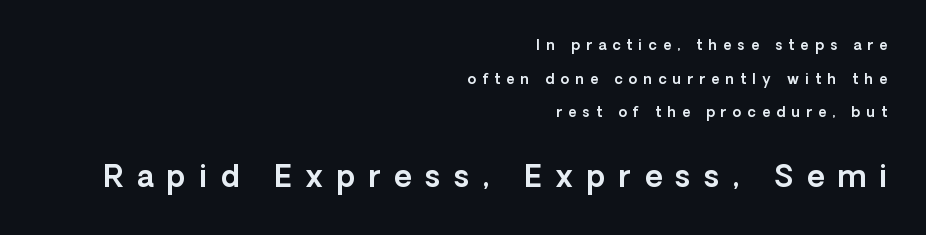
Q: Is the text italic (slanted)? A: No, it is upright.
Q: Is the typeface a serif or a sans-serif typeface? A: Sans-serif.
Q: Is the text underlined? A: No.
Q: How is the paragraph aligned? A: Right-aligned.
Q: Is the spacing between letters normal or unusually wide? A: Unusually wide.
Q: Is the spacing between lines tight, normal or loose? A: Loose.
Q: Which block of text is set in a larger size, the first (top) or the second (bottom)? A: The second (bottom) one.
Q: Width (condensed, normal, or wide)? A: Normal.
Q: x-height? A: Medium.
Q: Monospaced? A: No.
